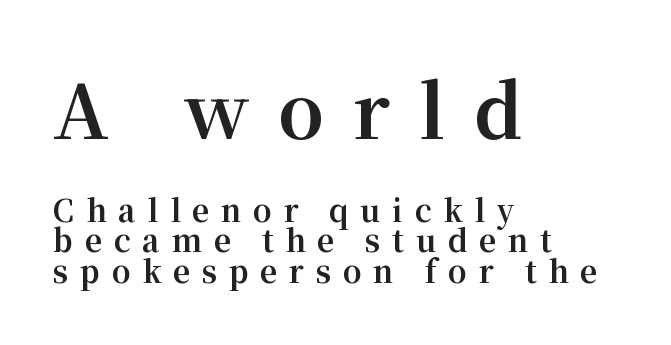
Strokes here are thick enough to call this a true bold. This sample uses an upright cut, with every glyph sitting square on the baseline. Examine the stroke ends and you'll spot serifs. Letters rest on an invisible, unmarked baseline.
